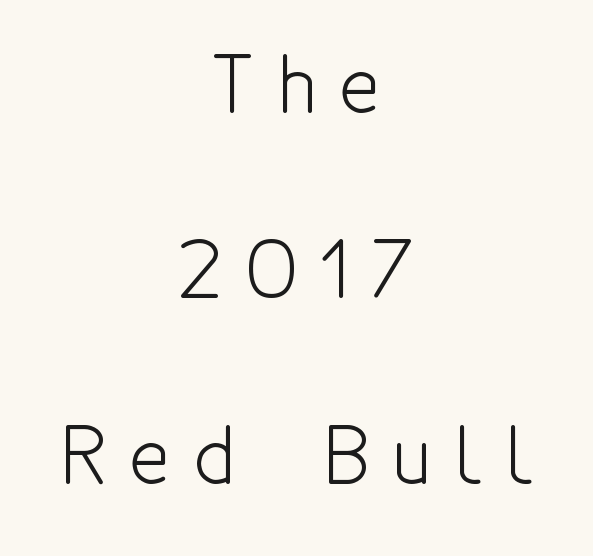
Q: Is the text bold? A: No.
Q: Is the text italic (slanted)? A: No, it is upright.
Q: Is the typeface a serif or a sans-serif typeface? A: Sans-serif.
Q: Is the text underlined? A: No.
Q: How is the paragraph aligned? A: Centered.
Q: Is the spacing between letters normal or unusually wide? A: Unusually wide.
Q: Is the spacing between lines tight, normal or loose? A: Loose.
Q: Width (condensed, normal, or wide)? A: Condensed.
Q: x-height? A: Medium.
Q: Monospaced? A: No.
